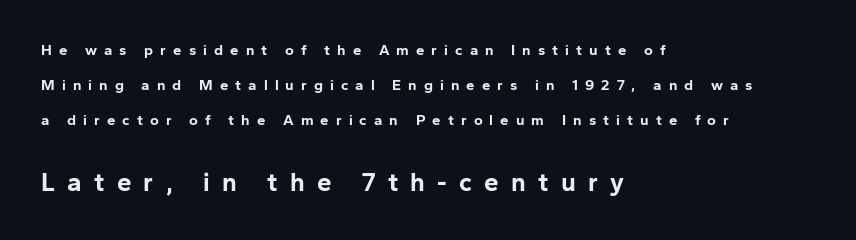
Someone cranked the tracking dial way up on this one. What's the leading like? Stretched, with rows far apart. The typography opts for an upright posture over an oblique one. These two chunks differ in scale, with the bottom chunk taking the larger measure. Typographic density is high because the face is bold. Compared with a centered layout, this one pins lines to the left instead.
